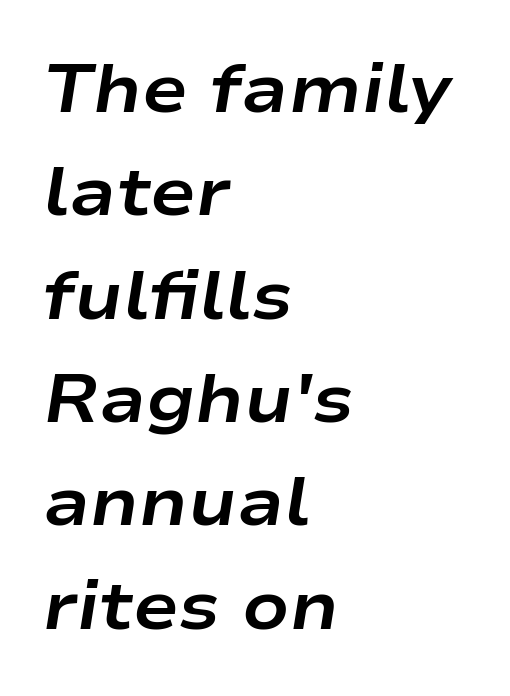
Q: Is the text bold? A: Yes.
Q: Is the text italic (slanted)? A: Yes, it leans right by about 9 degrees.
Q: Is the text underlined? A: No.
Q: How is the paragraph aligned? A: Left-aligned.
Q: Is the spacing between letters normal or unusually wide? A: Normal.
Q: Is the spacing between lines tight, normal or loose? A: Normal.
Q: Width (condensed, normal, or wide)? A: Wide.
Q: Stroke contrast? A: Low.
Q: x-height? A: Medium.
Q: Monospaced? A: No.
